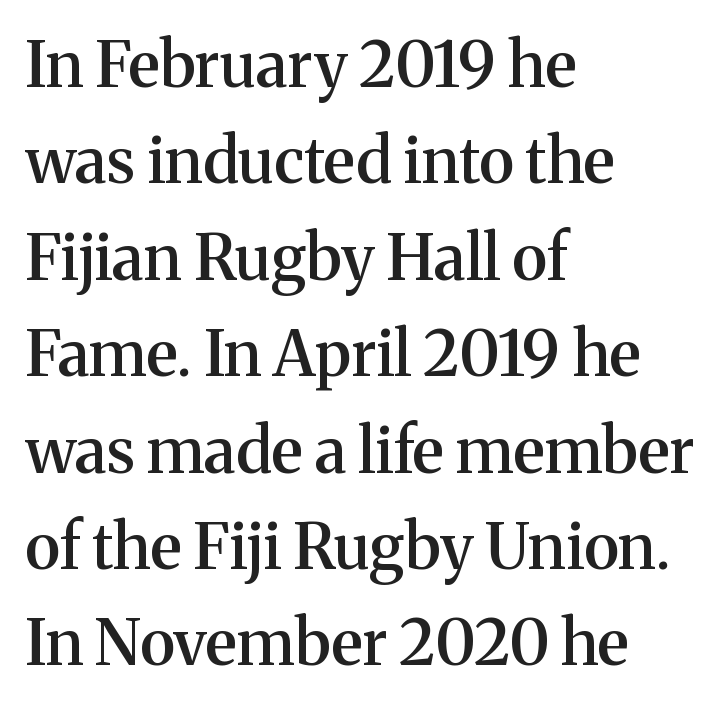
{"serif": "yes", "italic": "no", "bold": "semi", "weight": "semibold", "width": "normal", "stroke_contrast": "medium", "x_height": "medium", "monospaced": "no", "underline": "no", "align": "left", "line_spacing": "normal", "line_spacing_ratio": 1.53, "letter_spacing": "normal", "letter_spacing_em": 0.0, "glyph_px": 63}
